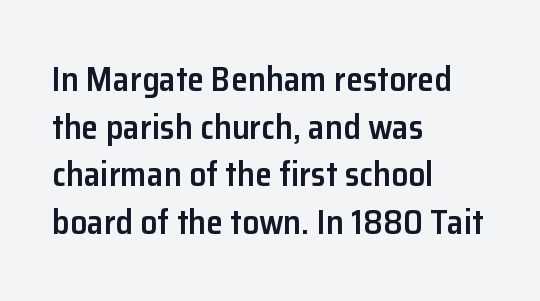
Q: Is the text bold? A: Semi-bold.
Q: Is the text italic (slanted)? A: No, it is upright.
Q: Is the typeface a serif or a sans-serif typeface? A: Sans-serif.
Q: Is the text underlined? A: No.
Q: How is the paragraph aligned? A: Left-aligned.
Q: Is the spacing between letters normal or unusually wide? A: Normal.
Q: Is the spacing between lines tight, normal or loose? A: Normal.
Q: Width (condensed, normal, or wide)? A: Normal.
Q: Stroke contrast? A: Low.
Q: x-height? A: Medium.
Q: Monospaced? A: No.
